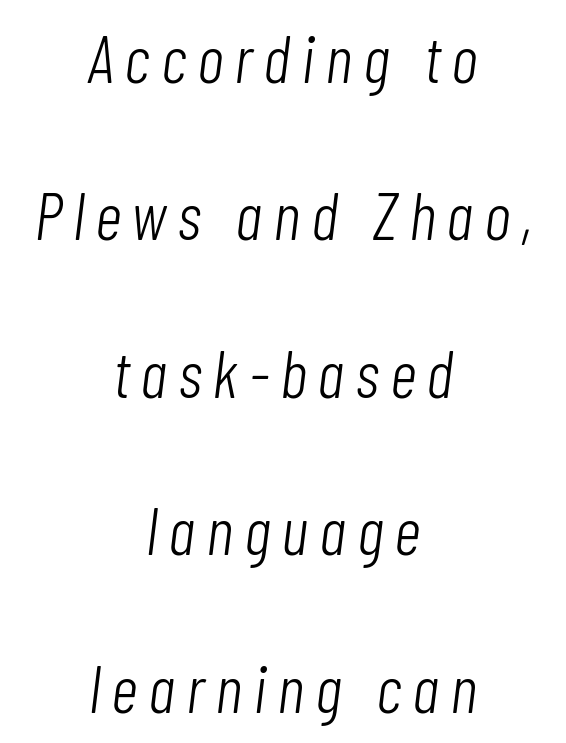
Q: Is the text bold? A: No.
Q: Is the text italic (slanted)? A: Yes, it leans right by about 7 degrees.
Q: Is the text underlined? A: No.
Q: How is the paragraph aligned? A: Centered.
Q: Is the spacing between lines tight, normal or loose? A: Loose.
Q: Width (condensed, normal, or wide)? A: Condensed.
Q: Stroke contrast? A: Low.
Q: x-height? A: Medium.
Q: Monospaced? A: No.
